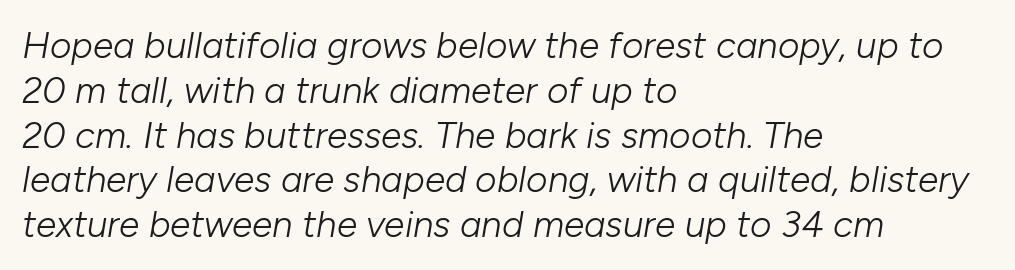
Q: Is the text bold? A: No.
Q: Is the text italic (slanted)? A: Yes, it leans right by about 10 degrees.
Q: Is the text underlined? A: No.
Q: How is the paragraph aligned? A: Left-aligned.
Q: Is the spacing between letters normal or unusually wide? A: Normal.
Q: Width (condensed, normal, or wide)? A: Normal.
Q: Stroke contrast? A: Low.
Q: x-height? A: Medium.
Q: Monospaced? A: No.
